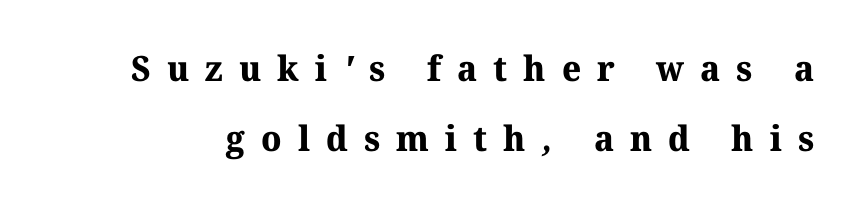
Heft: maximum for text — a bold. The face used here is proportionally spaced, like ordinary book or web type. Substantial extra tracking has been applied to these lines. Check where the strokes stop: tiny serifs finish them off.
